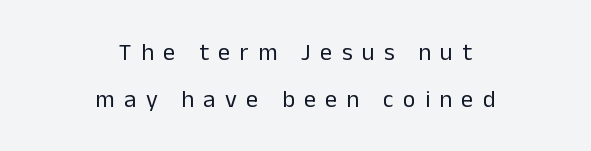
Q: Is the text bold? A: No.
Q: Is the text italic (slanted)? A: No, it is upright.
Q: Is the text underlined? A: No.
Q: How is the paragraph aligned? A: Centered.
Q: Is the spacing between letters normal or unusually wide? A: Unusually wide.
Q: Is the spacing between lines tight, normal or loose? A: Loose.
